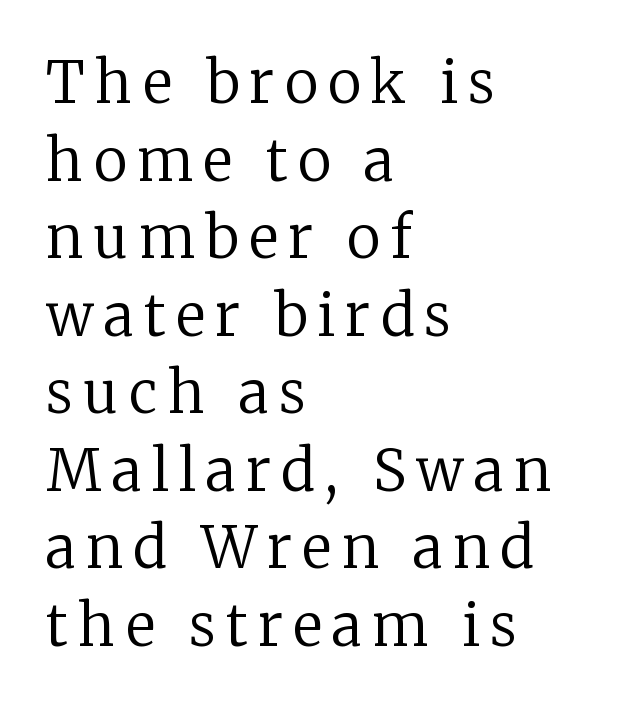
{"serif": "yes", "italic": "no", "bold": "no", "weight": "regular", "width": "normal", "stroke_contrast": "low", "x_height": "medium", "monospaced": "no", "underline": "no", "align": "left", "line_spacing": "normal", "line_spacing_ratio": 1.36, "glyph_px": 57}
